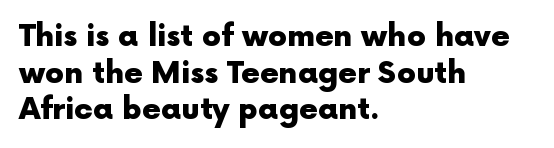
The image shows 30 px heavy sans-serif type, upright; set left-aligned, line spacing 1.22x, normal letter spacing, not underlined; a medium x-height.
